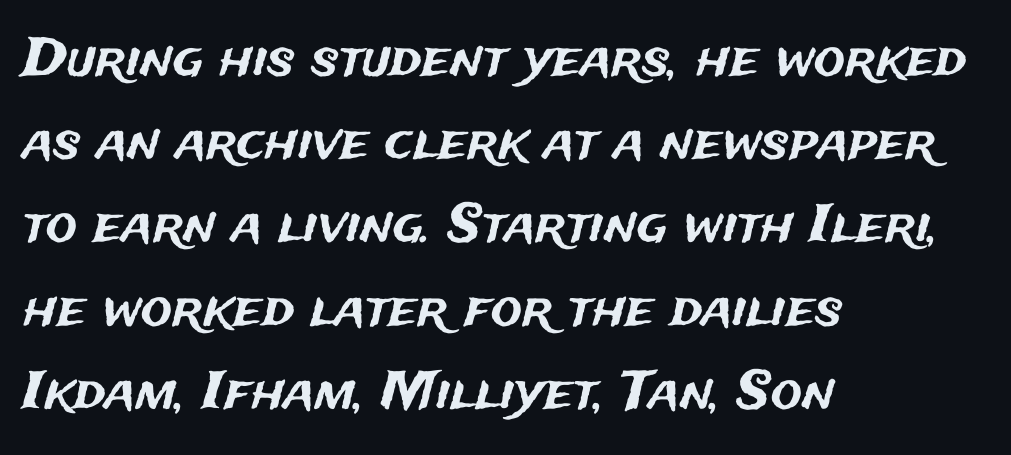
{"serif": "no", "width": "normal", "stroke_contrast": "medium", "x_height": "medium", "monospaced": "no", "underline": "no", "align": "left", "line_spacing": "normal", "line_spacing_ratio": 1.6, "letter_spacing": "normal", "letter_spacing_em": 0.0, "glyph_px": 52}
